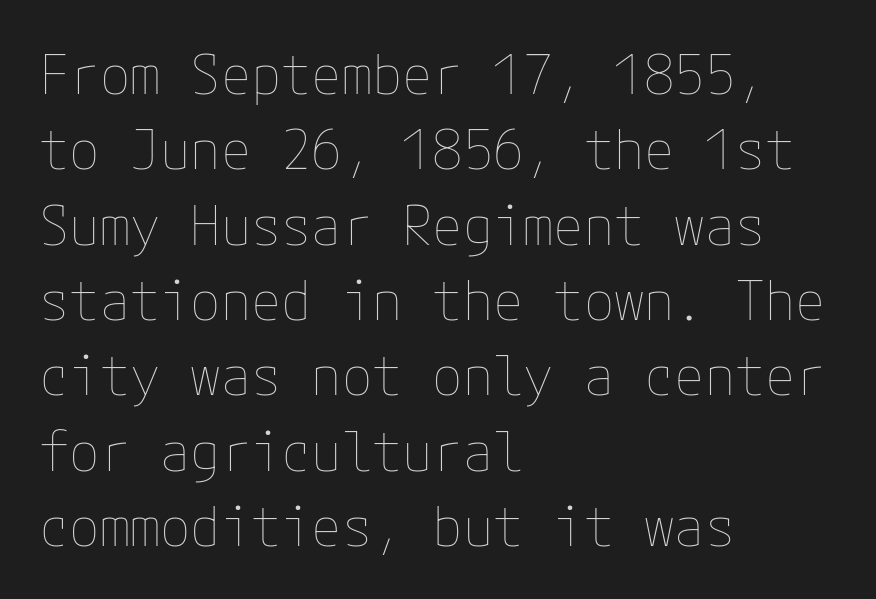
{"italic": "no", "bold": "no", "weight": "thin", "width": "normal", "stroke_contrast": "low", "x_height": "medium", "underline": "no", "align": "left", "line_spacing": "normal", "line_spacing_ratio": 1.37, "letter_spacing": "normal", "letter_spacing_em": 0.0, "glyph_px": 55}
